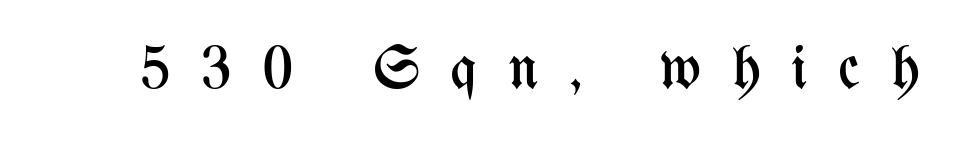
{"italic": "no", "bold": "no", "weight": "regular", "width": "condensed", "stroke_contrast": "medium", "x_height": "medium", "monospaced": "no", "underline": "no", "letter_spacing": "wide", "letter_spacing_em": 0.5, "glyph_px": 61}
